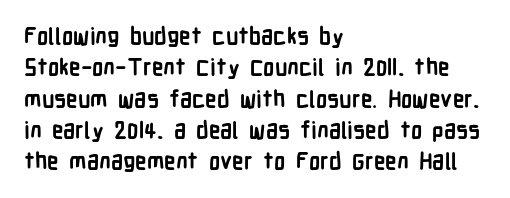
If you drew a line through each stem, it would be perfectly vertical. The face used here has the dense, thick strokes of a bold. All the whitespace from short lines collects on the right. Observe the ordinary spacing: letters are neighbours, not strangers. Rule under the text: the space is simply empty.
